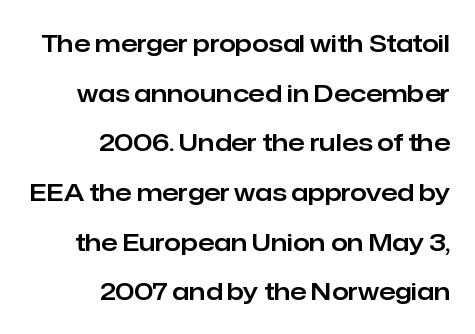
{"italic": "no", "underline": "no", "align": "right", "line_spacing": "loose", "line_spacing_ratio": 2.07, "letter_spacing": "normal", "letter_spacing_em": 0.0, "glyph_px": 24}
